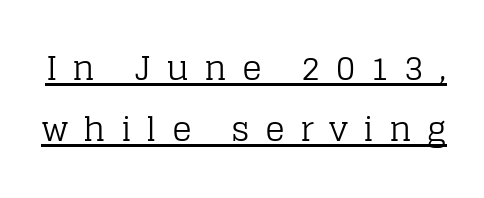
Q: Is the text bold? A: No.
Q: Is the text italic (slanted)? A: No, it is upright.
Q: Is the typeface a serif or a sans-serif typeface? A: Serif.
Q: Is the text underlined? A: Yes.
Q: Is the spacing between letters normal or unusually wide? A: Unusually wide.
Q: Width (condensed, normal, or wide)? A: Normal.
Q: Stroke contrast? A: Low.
Q: x-height? A: Large.
Q: Monospaced? A: No.
